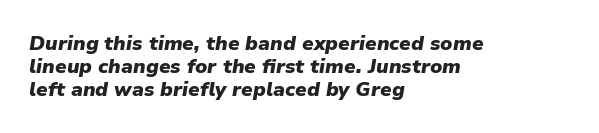
{"italic": "yes", "lean": "right", "slant_degrees": 9, "bold": "yes", "underline": "no", "align": "left", "line_spacing": "tight", "line_spacing_ratio": 1.15, "letter_spacing": "normal", "letter_spacing_em": 0.0, "glyph_px": 20}
